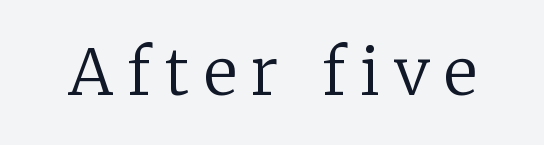
Q: Is the text bold? A: No.
Q: Is the text italic (slanted)? A: No, it is upright.
Q: Is the typeface a serif or a sans-serif typeface? A: Serif.
Q: Is the text underlined? A: No.
Q: Is the spacing between letters normal or unusually wide? A: Unusually wide.
Q: Width (condensed, normal, or wide)? A: Normal.
Q: Stroke contrast? A: Low.
Q: x-height? A: Medium.
Q: Monospaced? A: No.
